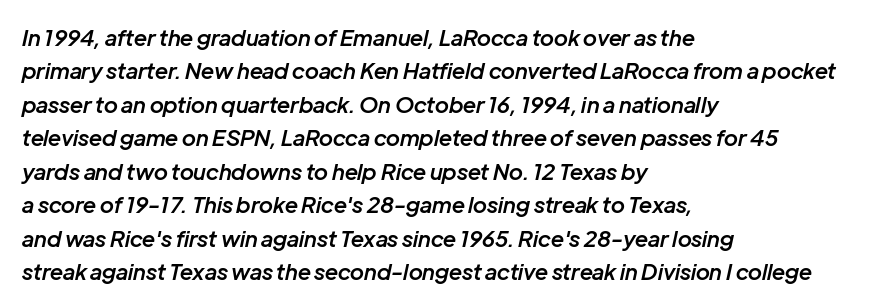
This rendering uses left alignment, leaving the right contour irregular. Compared with ordinary roman type, these characters are visibly tilted. The letterforms sit shoulder to shoulder at normal distance. Heft: intermediate — a semibold.
